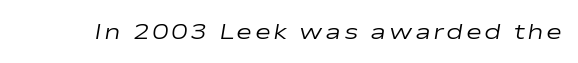
{"italic": "yes", "lean": "right", "slant_degrees": 9, "bold": "no", "underline": "no", "glyph_px": 22}
